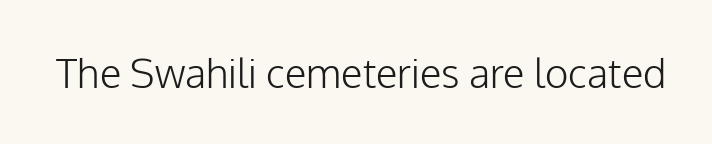
The image shows 40 px light sans-serif type, upright; set normal letter spacing, not underlined; low stroke contrast and a medium x-height.
